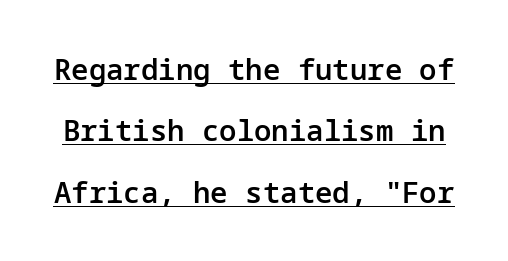
Q: Is the text bold? A: Semi-bold.
Q: Is the text italic (slanted)? A: No, it is upright.
Q: Is the typeface a serif or a sans-serif typeface? A: Sans-serif.
Q: Is the text underlined? A: Yes.
Q: Is the spacing between letters normal or unusually wide? A: Normal.
Q: Is the spacing between lines tight, normal or loose? A: Loose.
Q: Width (condensed, normal, or wide)? A: Normal.
Q: Stroke contrast? A: Low.
Q: x-height? A: Medium.
